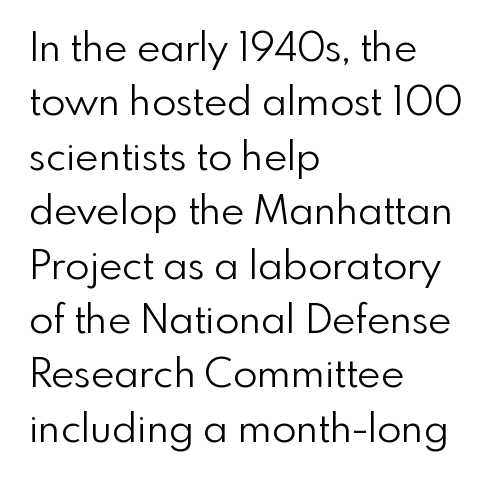
The rendering anchors every line to the left-hand side. Is the letter spacing exaggerated? No — it looks like the ordinary default. Interline gaps are of average width in this sample. Does the type have serifs? No, each stem ends abruptly. Counters stay open thanks to moderate or lighter strokes.
